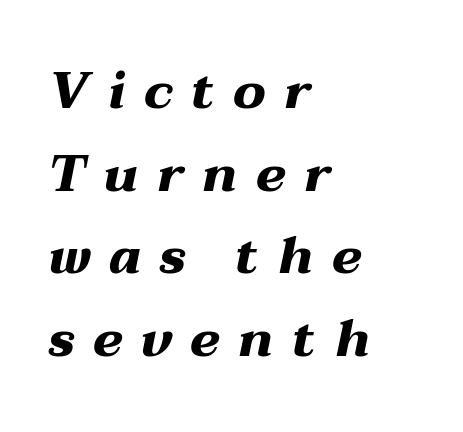
Q: Is the text bold? A: Yes.
Q: Is the text italic (slanted)? A: Yes, it leans right by about 12 degrees.
Q: Is the text underlined? A: No.
Q: How is the paragraph aligned? A: Left-aligned.
Q: Is the spacing between letters normal or unusually wide? A: Unusually wide.
Q: Is the spacing between lines tight, normal or loose? A: Normal.
Q: Width (condensed, normal, or wide)? A: Wide.
Q: Stroke contrast? A: Medium.
Q: x-height? A: Medium.
Q: Monospaced? A: No.
